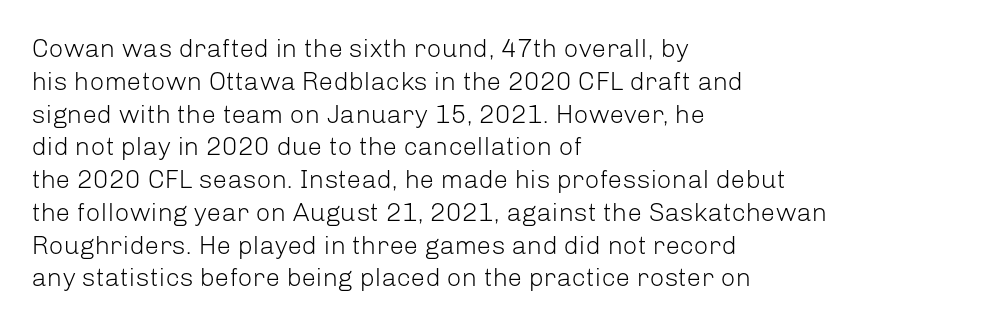
Q: Is the text bold? A: No.
Q: Is the text italic (slanted)? A: No, it is upright.
Q: Is the text underlined? A: No.
Q: How is the paragraph aligned? A: Left-aligned.
Q: Is the spacing between letters normal or unusually wide? A: Normal.
Q: Is the spacing between lines tight, normal or loose? A: Normal.
